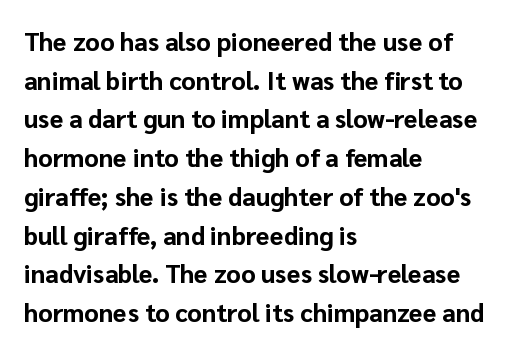
{"italic": "no", "bold": "yes", "underline": "no", "align": "left", "line_spacing": "normal", "line_spacing_ratio": 1.55, "letter_spacing": "normal", "letter_spacing_em": 0.0, "glyph_px": 25}
